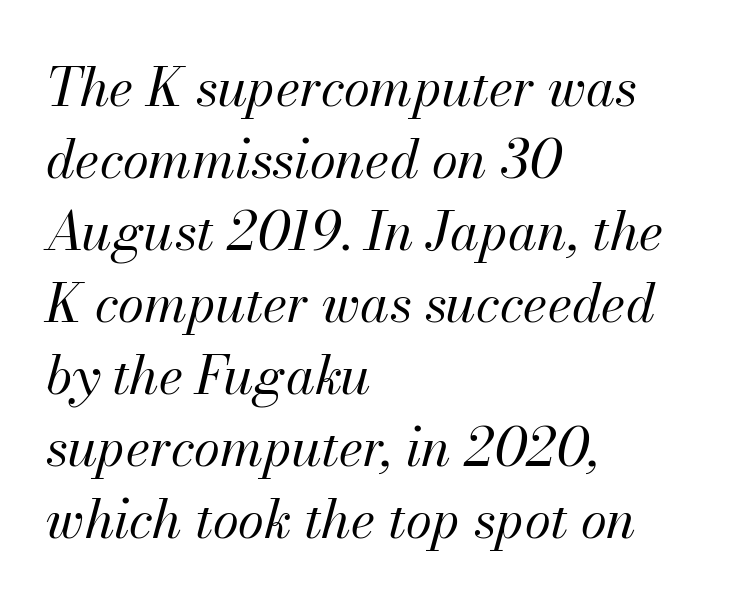
Q: Is the text bold? A: No.
Q: Is the text italic (slanted)? A: Yes, it leans right by about 13 degrees.
Q: Is the text underlined? A: No.
Q: How is the paragraph aligned? A: Left-aligned.
Q: Is the spacing between letters normal or unusually wide? A: Normal.
Q: Is the spacing between lines tight, normal or loose? A: Normal.
Q: Width (condensed, normal, or wide)? A: Normal.
Q: Stroke contrast? A: Medium.
Q: x-height? A: Small.
Q: Monospaced? A: No.
